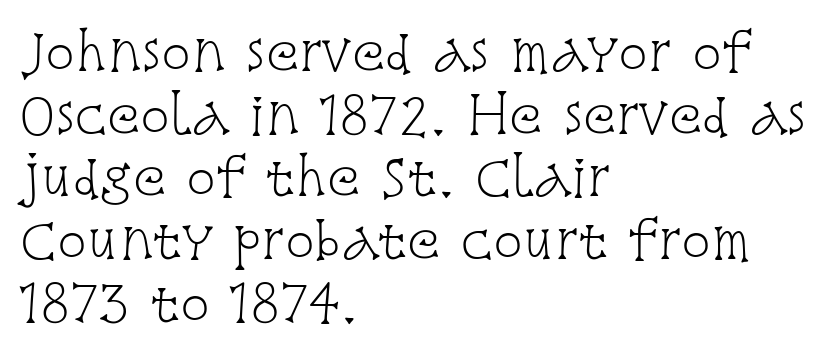
Q: Is the text bold? A: No.
Q: Is the text italic (slanted)? A: No, it is upright.
Q: Is the typeface a serif or a sans-serif typeface? A: Serif.
Q: Is the text underlined? A: No.
Q: How is the paragraph aligned? A: Left-aligned.
Q: Is the spacing between letters normal or unusually wide? A: Normal.
Q: Is the spacing between lines tight, normal or loose? A: Normal.
Q: Width (condensed, normal, or wide)? A: Condensed.
Q: Stroke contrast? A: Low.
Q: x-height? A: Large.
Q: Monospaced? A: No.
